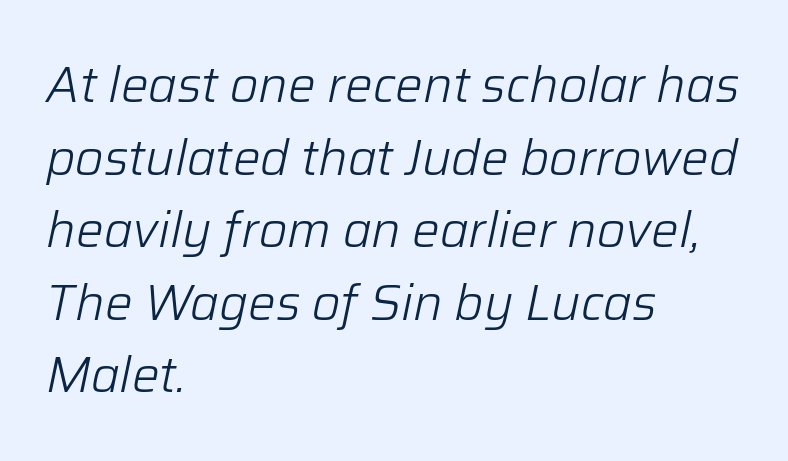
What's the leading like? Ordinary, nothing unusual. Reading down the block, your eye returns to a fixed left position each line. Posture: slanted. These lines are rendered in a variable-pitch font. There is no visible air inserted between adjacent glyphs. Is the type heavy? It reads as light-to-regular instead.
